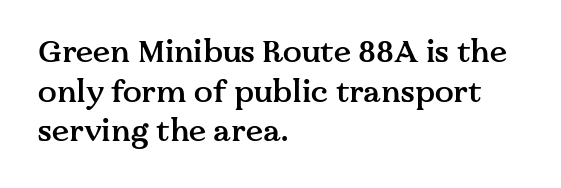
Serifs: yes, visible at the terminals of the letterforms. Short note: letters normally spaced. Do the letters lean? They stand straight. Think of a printed novel: that variable character pitch is what you see here. The zone under the glyphs is completely vacant.
